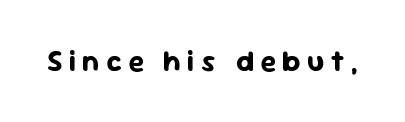
{"serif": "no", "italic": "no", "bold": "yes", "weight": "bold", "width": "normal", "stroke_contrast": "low", "x_height": "medium", "monospaced": "no", "underline": "no", "letter_spacing": "wide", "letter_spacing_em": 0.22, "glyph_px": 29}
